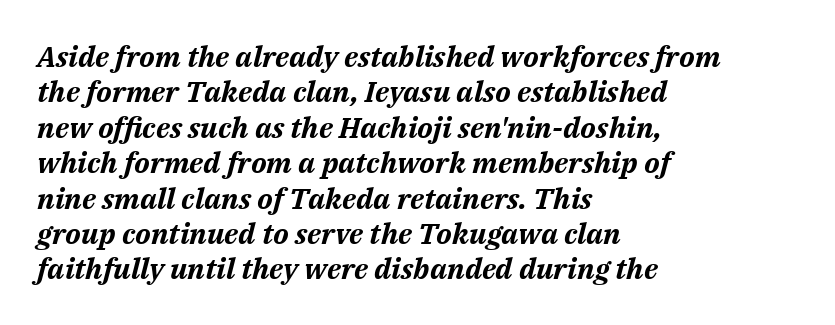
{"italic": "yes", "lean": "right", "slant_degrees": 14, "bold": "yes", "weight": "bold", "width": "normal", "stroke_contrast": "medium", "x_height": "medium", "monospaced": "no", "underline": "no", "align": "left", "line_spacing_ratio": 1.22, "letter_spacing": "normal", "letter_spacing_em": 0.0, "glyph_px": 29}
